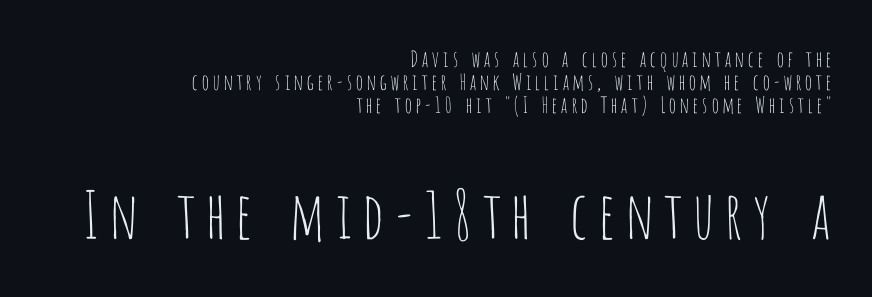
Line ends are locked; line starts wander. The designer went with a sans here, leaving each stem footless. Each stroke keeps to a modest, everyday thickness or less. Anything drawn beneath the words? Only blank space. The vertical gap from one line to the next is small.
